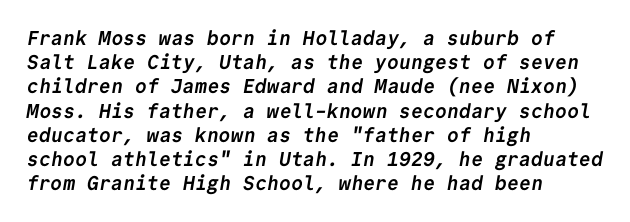
Q: Is the text bold? A: Yes.
Q: Is the text underlined? A: No.
Q: How is the paragraph aligned? A: Left-aligned.
Q: Is the spacing between letters normal or unusually wide? A: Normal.
